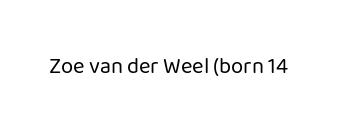
{"italic": "no", "bold": "no", "underline": "no", "letter_spacing": "normal", "letter_spacing_em": 0.0, "glyph_px": 22}
